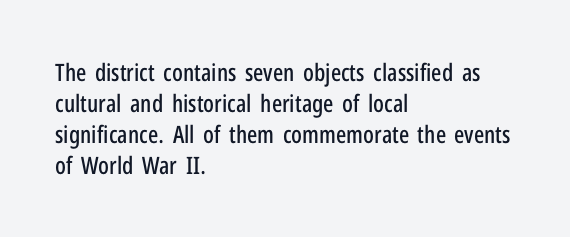
The rag falls on the right side of this text block. How would I describe the line gaps? Plain and ordinary. Ordinary non-slanted type is in use. The gaps between neighbouring characters are ordinary and unremarkable.
